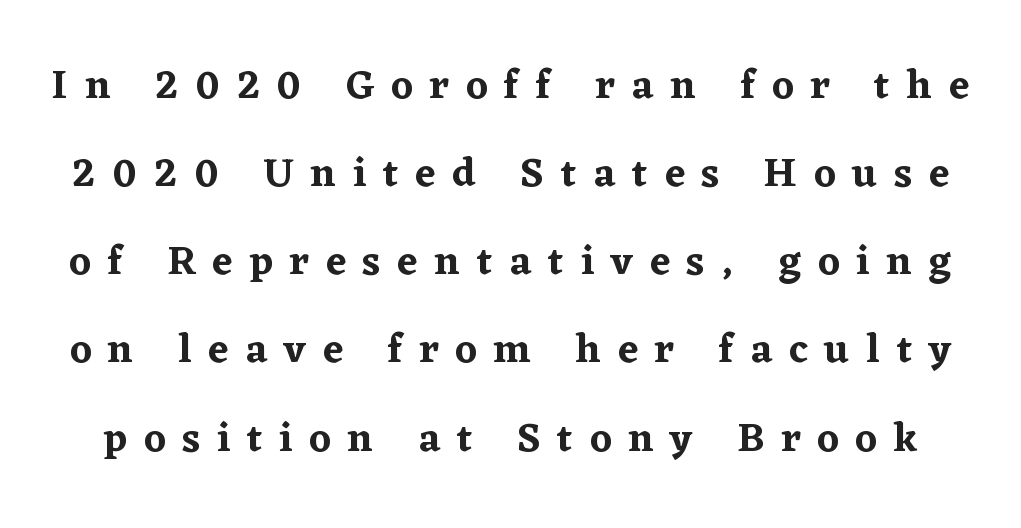
Q: Is the text italic (slanted)? A: No, it is upright.
Q: Is the typeface a serif or a sans-serif typeface? A: Serif.
Q: Is the text underlined? A: No.
Q: Is the spacing between letters normal or unusually wide? A: Unusually wide.
Q: Is the spacing between lines tight, normal or loose? A: Loose.
Q: Width (condensed, normal, or wide)? A: Normal.
Q: Stroke contrast? A: Low.
Q: x-height? A: Medium.
Q: Monospaced? A: No.
